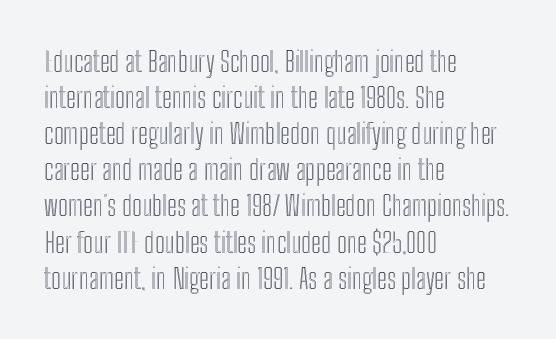
This is roman type, the default non-slanted kind. Nobody touched the tracking dial on this one. Students, observe: this is what conventionally led text looks like. Spacing verdict: proportional, widths tailored to each character. The glyphs are unaccompanied by any horizontal stroke below them. In CSS terms this would be text-align: left.
